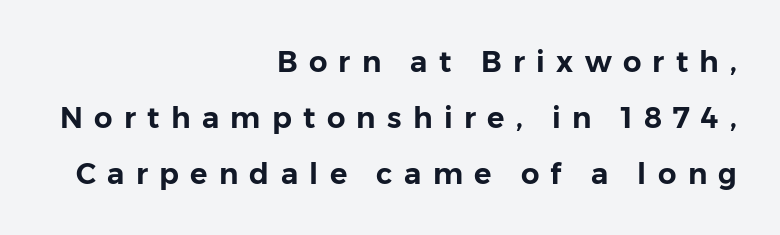
Check under the words: just untouched page. This rendering employs a face without finishing strokes, i.e., a sans-serif. Does the leading feel generous? Absolutely, it's lavish. Each word looks stretched out because of the extra space between its letters.
